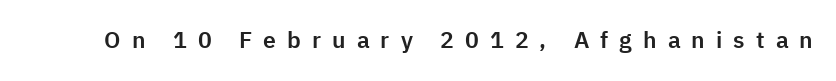
{"italic": "no", "underline": "no", "letter_spacing": "wide", "letter_spacing_em": 0.48, "glyph_px": 23}
